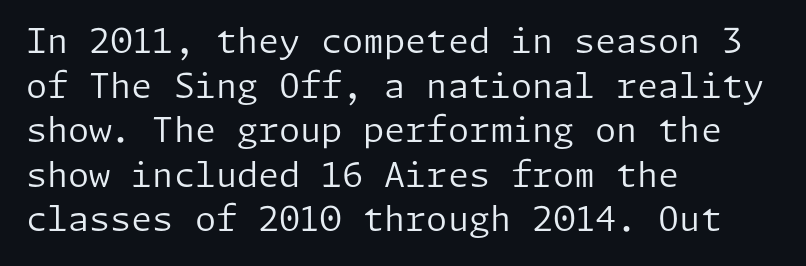
{"serif": "no", "italic": "no", "bold": "no", "weight": "regular", "width": "normal", "stroke_contrast": "low", "x_height": "medium", "underline": "no", "align": "left", "line_spacing": "normal", "line_spacing_ratio": 1.31, "letter_spacing": "normal", "letter_spacing_em": 0.0, "glyph_px": 34}
